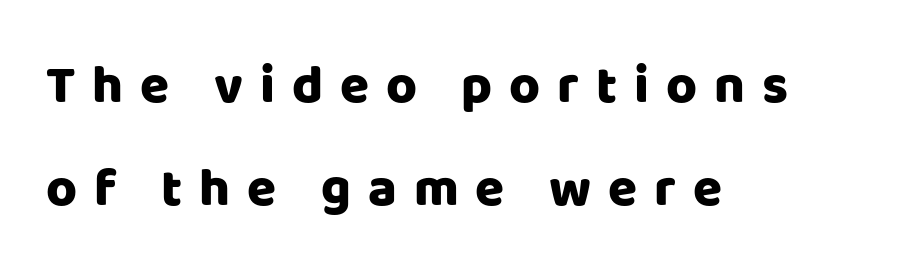
The image shows 53 px heavy sans-serif type, upright; set left-aligned, loose line spacing (1.95x), unusually wide letter spacing (+0.32 em), not underlined; low stroke contrast and a large x-height.
